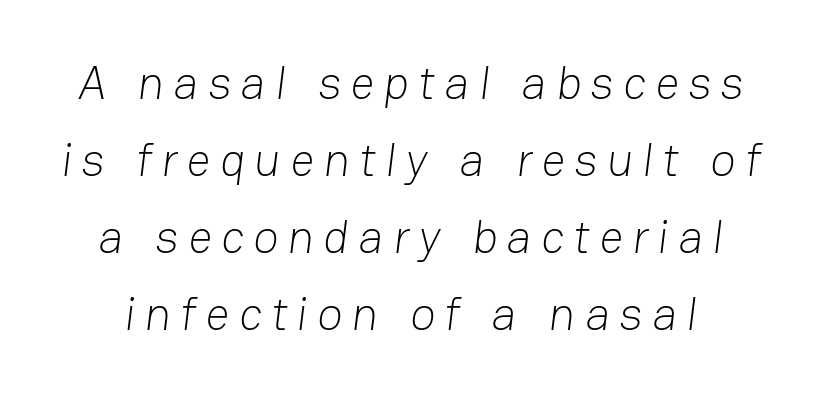
Q: Is the text bold? A: No.
Q: Is the typeface a serif or a sans-serif typeface? A: Sans-serif.
Q: Is the text underlined? A: No.
Q: Is the spacing between letters normal or unusually wide? A: Unusually wide.
Q: Is the spacing between lines tight, normal or loose? A: Normal.
Q: Width (condensed, normal, or wide)? A: Normal.
Q: Stroke contrast? A: Low.
Q: x-height? A: Medium.
Q: Monospaced? A: No.
